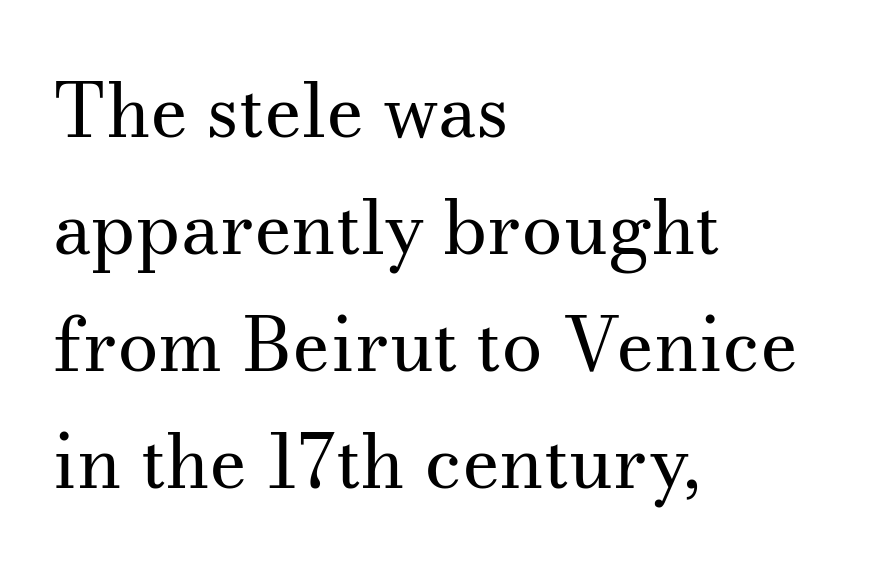
{"serif": "yes", "italic": "no", "bold": "no", "weight": "regular", "width": "normal", "stroke_contrast": "medium", "x_height": "small", "monospaced": "no", "underline": "no", "align": "left", "line_spacing": "normal", "line_spacing_ratio": 1.58, "letter_spacing": "normal", "letter_spacing_em": 0.0, "glyph_px": 74}
